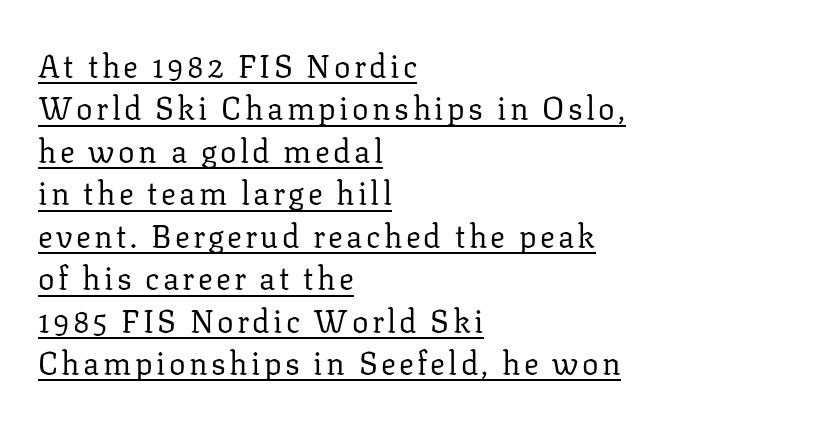
{"serif": "yes", "italic": "no", "bold": "no", "weight": "regular", "width": "normal", "stroke_contrast": "low", "x_height": "medium", "monospaced": "no", "underline": "yes", "align": "left", "line_spacing": "normal", "line_spacing_ratio": 1.37, "glyph_px": 31}
